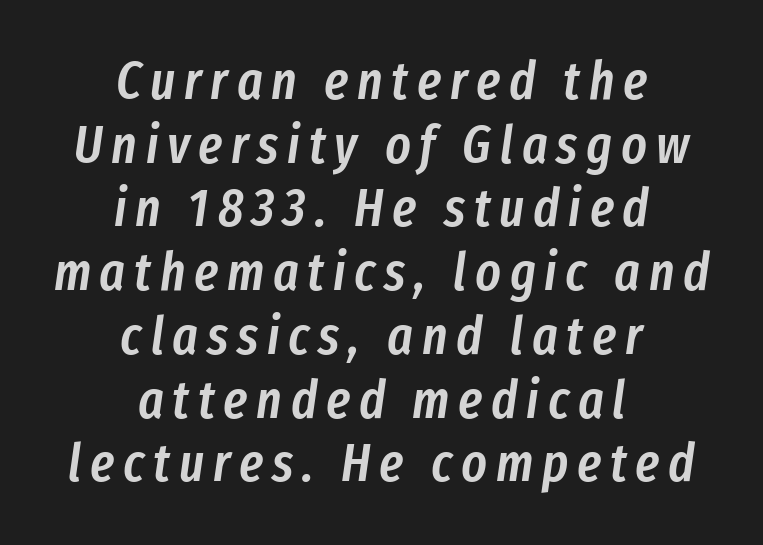
Rendered with sloped, italic letterforms. Any mark beneath the type? The region is blank. Moderately thickened strokes mark this as semibold type. This sample is center-justified, so both line endings float freely. These lines are rendered in a variable-pitch font.
